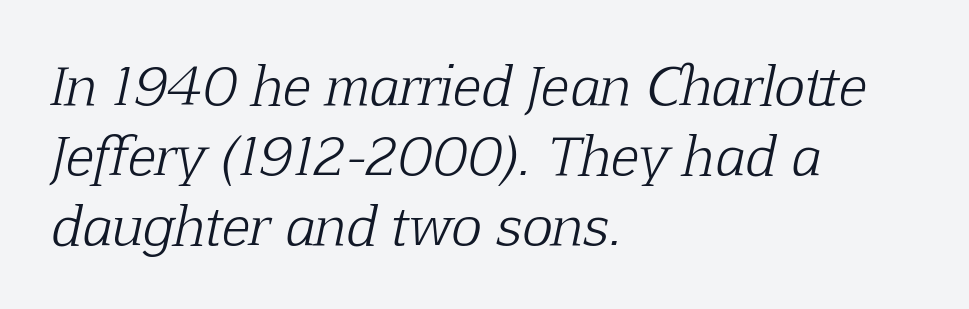
{"serif": "yes", "italic": "yes", "lean": "right", "slant_degrees": 12, "bold": "no", "weight": "light", "width": "normal", "stroke_contrast": "low", "x_height": "medium", "monospaced": "no", "underline": "no", "align": "left", "line_spacing": "normal", "line_spacing_ratio": 1.35, "letter_spacing": "normal", "letter_spacing_em": 0.0, "glyph_px": 52}
